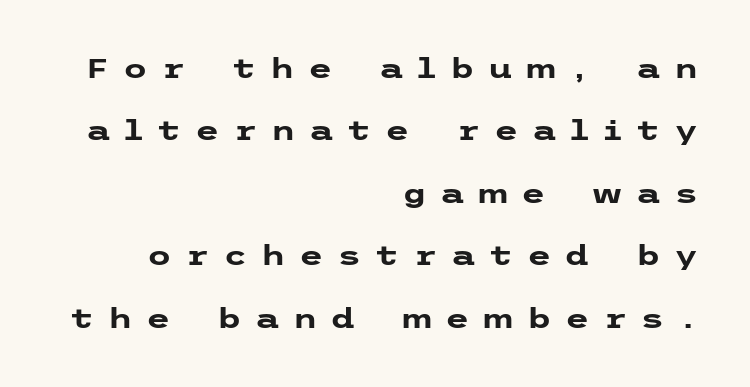
The lines in this sample share a right terminus and differ only in where they begin. Typesetter's note: full bold, strokes at maximum text heaviness. The passage shown is not underscored anywhere. Vertical strokes here are truly vertical. The lines are spread far apart with generous leading. The tracking reads as deliberately expanded to a designer's eye.
